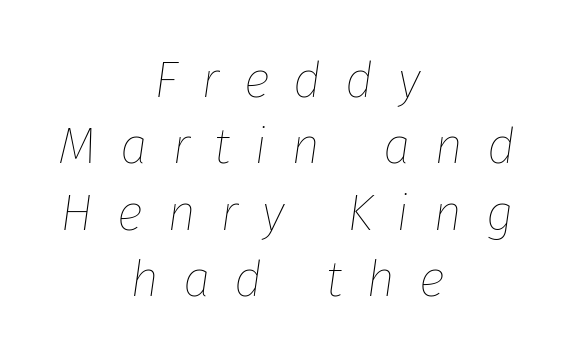
Q: Is the text bold? A: No.
Q: Is the text italic (slanted)? A: Yes, it leans right by about 8 degrees.
Q: Is the text underlined? A: No.
Q: How is the paragraph aligned? A: Centered.
Q: Is the spacing between letters normal or unusually wide? A: Unusually wide.
Q: Is the spacing between lines tight, normal or loose? A: Normal.
Q: Width (condensed, normal, or wide)? A: Normal.
Q: Stroke contrast? A: Low.
Q: x-height? A: Medium.
Q: Monospaced? A: No.
